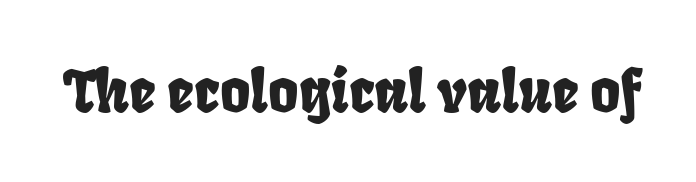
Q: Is the typeface a serif or a sans-serif typeface? A: Sans-serif.
Q: Is the text underlined? A: No.
Q: Is the spacing between letters normal or unusually wide? A: Normal.
Q: Width (condensed, normal, or wide)? A: Condensed.
Q: Stroke contrast? A: Low.
Q: x-height? A: Large.
Q: Monospaced? A: No.
